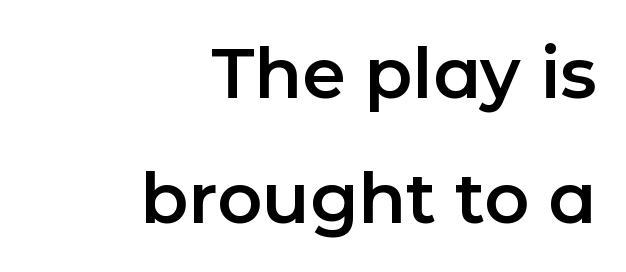
{"serif": "no", "italic": "no", "width": "normal", "stroke_contrast": "low", "x_height": "medium", "monospaced": "no", "underline": "no", "align": "right", "line_spacing_ratio": 1.79, "letter_spacing": "normal", "letter_spacing_em": 0.0, "glyph_px": 70}
